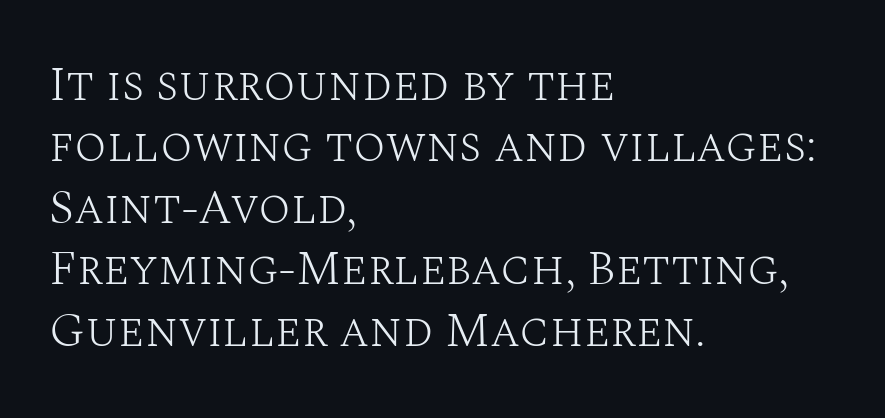
Q: Is the text bold? A: No.
Q: Is the text italic (slanted)? A: No, it is upright.
Q: Is the typeface a serif or a sans-serif typeface? A: Serif.
Q: Is the text underlined? A: No.
Q: How is the paragraph aligned? A: Left-aligned.
Q: Is the spacing between letters normal or unusually wide? A: Normal.
Q: Is the spacing between lines tight, normal or loose? A: Normal.
Q: Width (condensed, normal, or wide)? A: Normal.
Q: Stroke contrast? A: Medium.
Q: x-height? A: Large.
Q: Monospaced? A: No.
